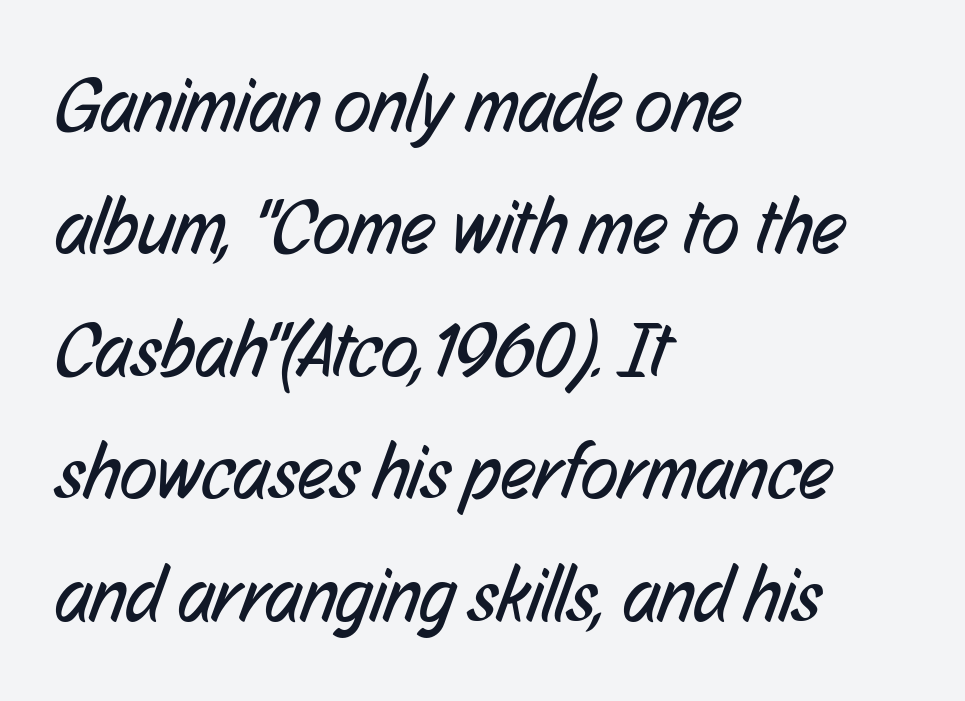
The image shows 77 px regular-weight, condensed sans-serif type; set left-aligned, normal line spacing (1.59x), normal letter spacing, not underlined; low stroke contrast and a medium x-height.
